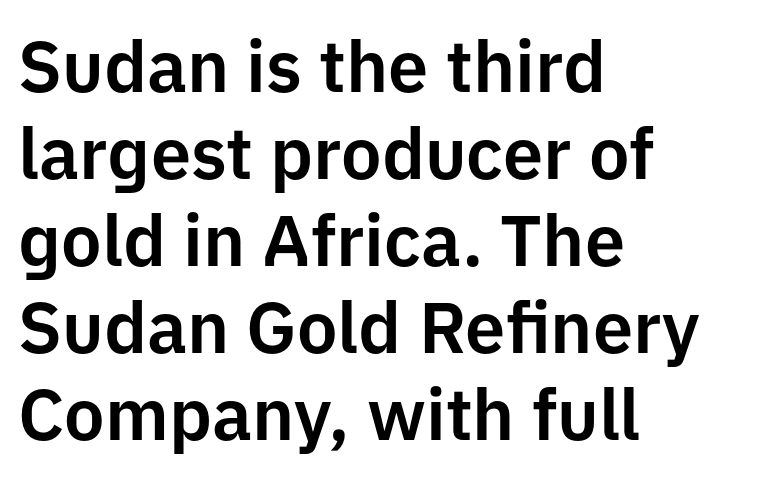
The passage shown is typeset with a sans-serif family. The passage shown is not underscored anywhere. Think of a printed novel: that variable character pitch is what you see here. Nope, not italic — everything's standing straight.
